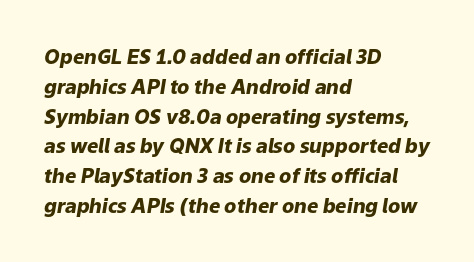
The image shows 20 px bold type, italic (leaning right); set left-aligned, normal line spacing (1.49x), normal letter spacing, not underlined.
